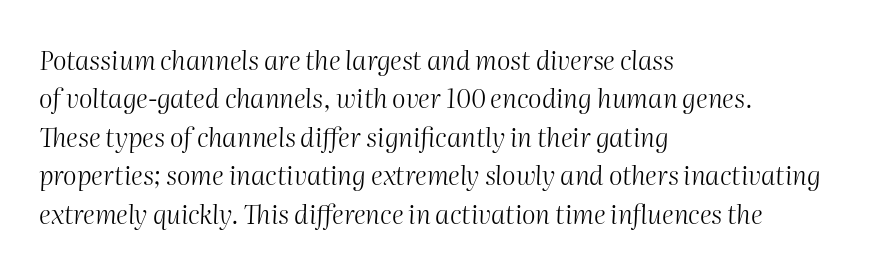
Q: Is the text bold? A: No.
Q: Is the text italic (slanted)? A: Yes, it leans right by about 2 degrees.
Q: Is the text underlined? A: No.
Q: How is the paragraph aligned? A: Left-aligned.
Q: Is the spacing between letters normal or unusually wide? A: Normal.
Q: Is the spacing between lines tight, normal or loose? A: Normal.
